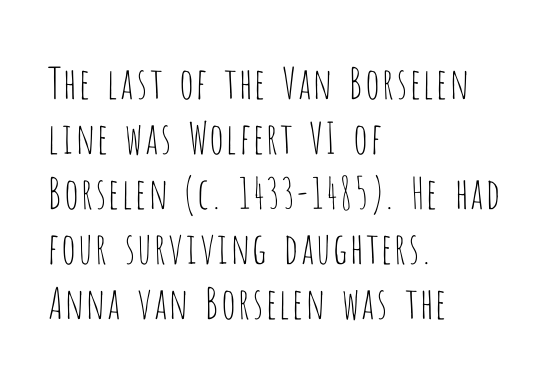
{"serif": "no", "italic": "no", "bold": "no", "weight": "thin", "width": "condensed", "stroke_contrast": "low", "x_height": "large", "monospaced": "no", "underline": "no", "align": "left", "line_spacing": "normal", "line_spacing_ratio": 1.28, "letter_spacing": "normal", "letter_spacing_em": 0.0, "glyph_px": 43}
